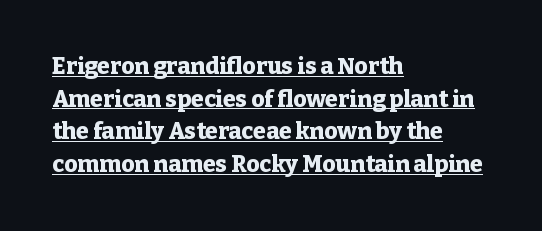
{"italic": "no", "bold": "yes", "underline": "yes", "align": "left", "line_spacing": "normal", "line_spacing_ratio": 1.42, "letter_spacing": "normal", "letter_spacing_em": 0.0, "glyph_px": 23}
